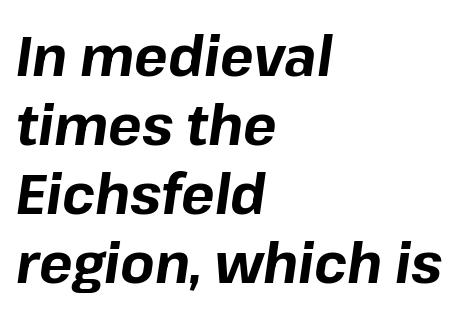
{"italic": "yes", "lean": "right", "slant_degrees": 8, "bold": "yes", "weight": "bold", "width": "normal", "stroke_contrast": "low", "x_height": "medium", "monospaced": "no", "underline": "no", "align": "left", "line_spacing_ratio": 1.23, "letter_spacing": "normal", "letter_spacing_em": 0.0, "glyph_px": 56}
